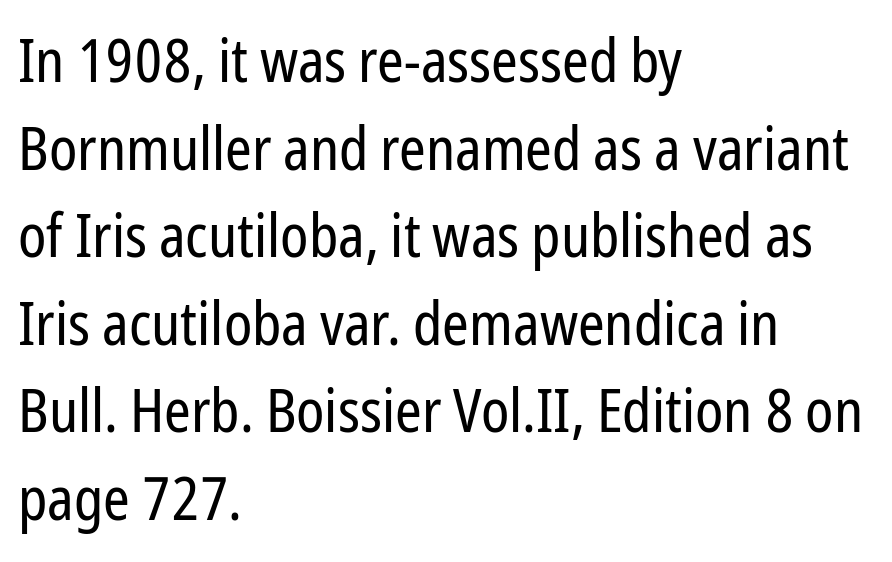
Compared with typical body copy, the letter spacing here is the same. Each new line begins a customary step beneath the previous one. The compositor pushed each line to the left boundary. These lines are rendered in a variable-pitch font. Regarding serifs, this sample does without them.
